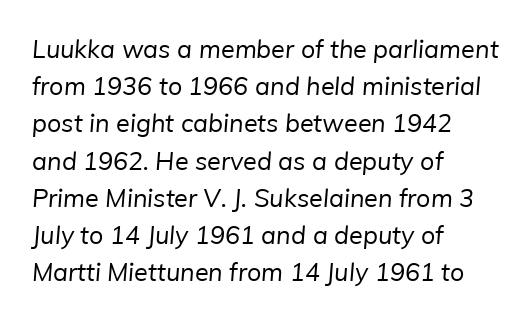
The image shows 25 px text type; set left-aligned, normal line spacing (1.49x), normal letter spacing, not underlined.
